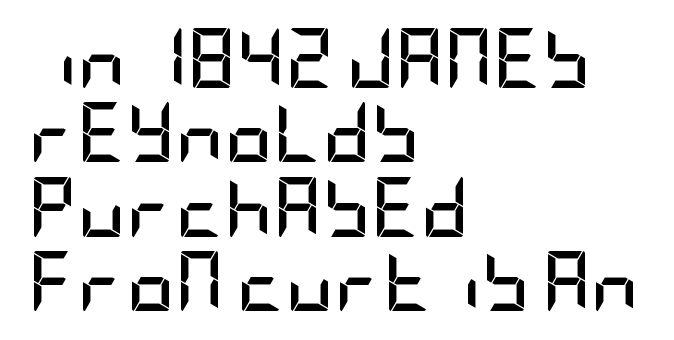
{"serif": "no", "italic": "no", "bold": "yes", "weight": "semibold", "width": "condensed", "stroke_contrast": "low", "x_height": "large", "underline": "no", "align": "left", "line_spacing_ratio": 1.24, "letter_spacing": "normal", "letter_spacing_em": 0.0, "glyph_px": 60}
